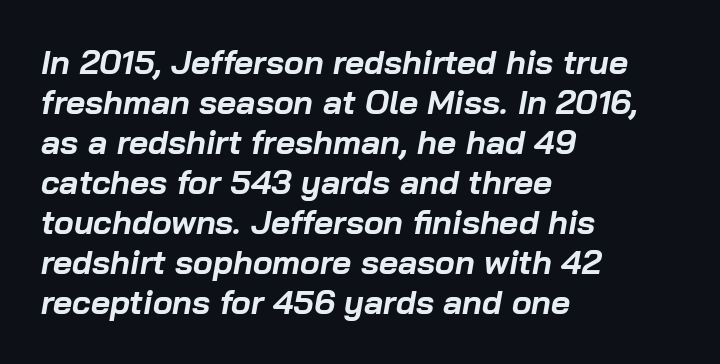
{"italic": "yes", "lean": "right", "slant_degrees": 10, "bold": "yes", "weight": "bold", "width": "normal", "stroke_contrast": "low", "x_height": "medium", "monospaced": "no", "underline": "no", "align": "left", "line_spacing_ratio": 1.21, "letter_spacing": "normal", "letter_spacing_em": 0.0, "glyph_px": 33}
